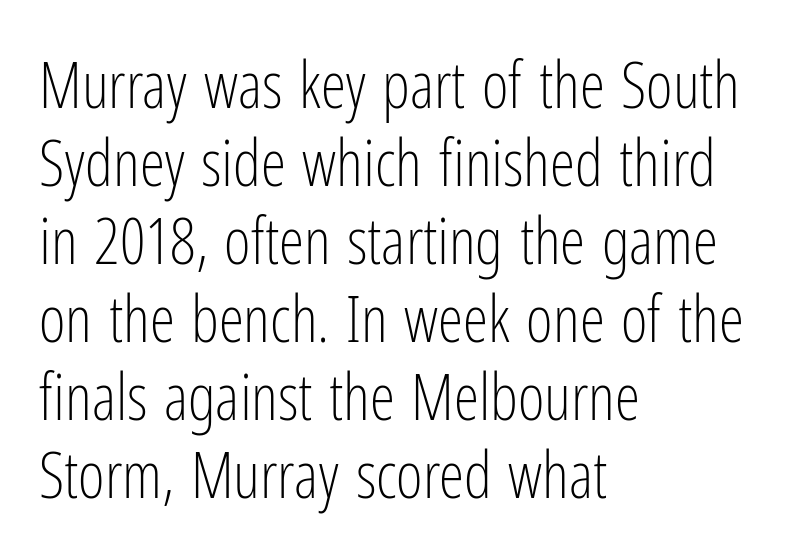
Q: Is the text bold? A: No.
Q: Is the text italic (slanted)? A: No, it is upright.
Q: Is the typeface a serif or a sans-serif typeface? A: Sans-serif.
Q: Is the text underlined? A: No.
Q: How is the paragraph aligned? A: Left-aligned.
Q: Is the spacing between letters normal or unusually wide? A: Normal.
Q: Width (condensed, normal, or wide)? A: Condensed.
Q: Stroke contrast? A: Low.
Q: x-height? A: Medium.
Q: Monospaced? A: No.
